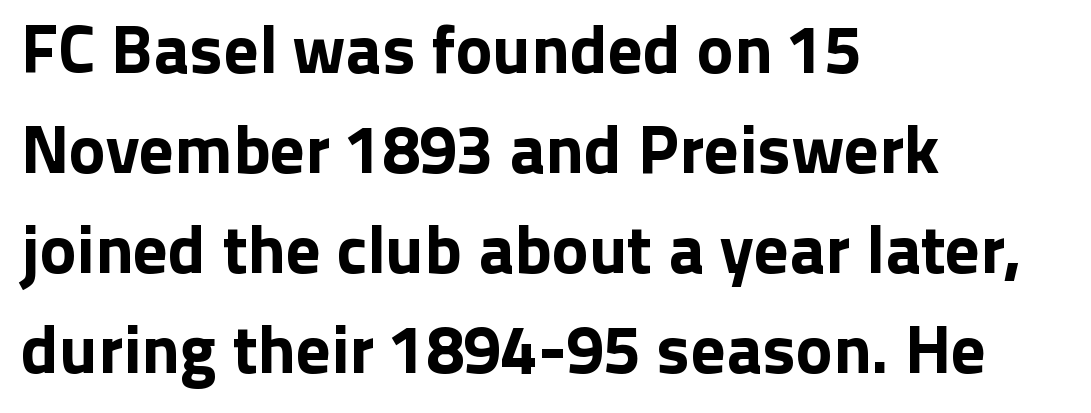
Leading matches the norm, producing a regular column. The face used here is proportionally spaced, like ordinary book or web type. The designer went with a sans here, leaving each stem footless. The letterforms sit shoulder to shoulder at normal distance. Is the block centered? No — it sits flush against the left margin. Unmarked baselines from the first word to the last.
